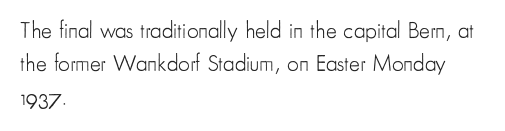
The image shows 23 px text type, upright; set left-aligned, normal line spacing (1.45x), normal letter spacing, not underlined.
